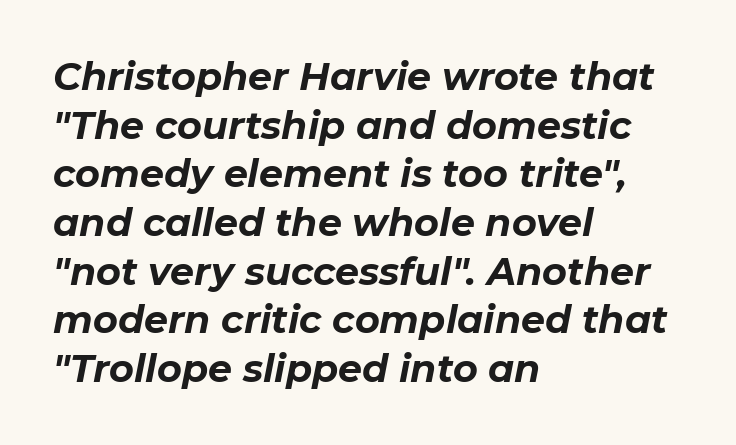
{"italic": "yes", "lean": "right", "slant_degrees": 11, "bold": "yes", "weight": "bold", "width": "normal", "stroke_contrast": "low", "x_height": "medium", "monospaced": "no", "underline": "no", "align": "left", "line_spacing": "normal", "line_spacing_ratio": 1.28, "letter_spacing": "normal", "letter_spacing_em": 0.0, "glyph_px": 38}
